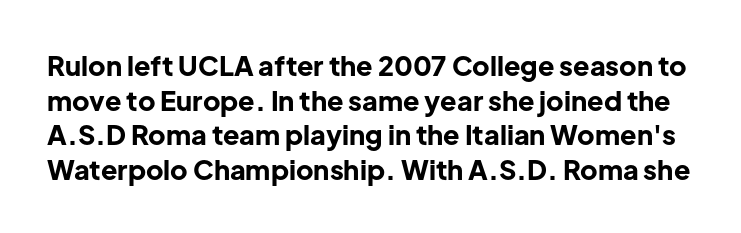
{"italic": "no", "bold": "yes", "underline": "no", "line_spacing": "normal", "line_spacing_ratio": 1.28, "letter_spacing": "normal", "letter_spacing_em": 0.0, "glyph_px": 27}
